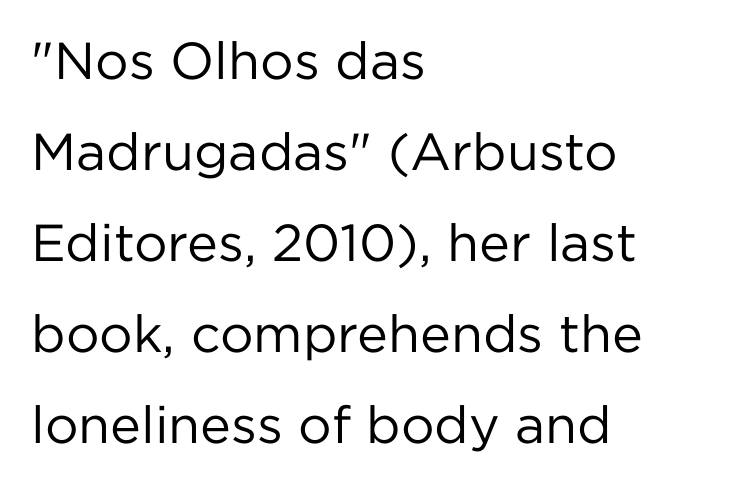
{"serif": "no", "italic": "no", "bold": "no", "weight": "regular", "width": "normal", "stroke_contrast": "low", "x_height": "medium", "monospaced": "no", "underline": "no", "align": "left", "line_spacing_ratio": 1.75, "letter_spacing": "normal", "letter_spacing_em": 0.0, "glyph_px": 52}
